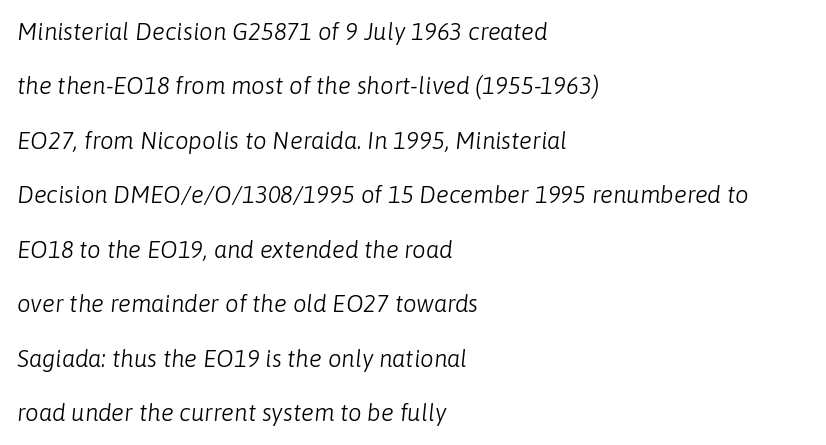
The image shows 24 px text type, italic (leaning right); set left-aligned, loose line spacing (2.27x), normal letter spacing, not underlined.
